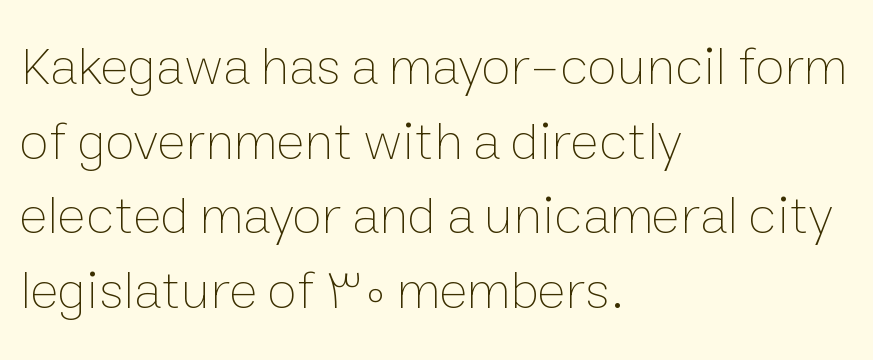
{"italic": "no", "bold": "no", "weight": "thin", "width": "normal", "stroke_contrast": "low", "x_height": "medium", "monospaced": "no", "underline": "no", "align": "left", "line_spacing": "normal", "line_spacing_ratio": 1.38, "letter_spacing": "normal", "letter_spacing_em": 0.0, "glyph_px": 54}
